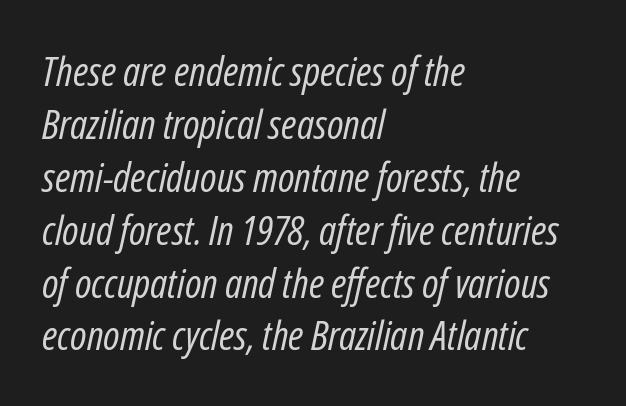
{"italic": "yes", "lean": "right", "slant_degrees": 12, "bold": "no", "weight": "regular", "width": "condensed", "stroke_contrast": "low", "x_height": "medium", "monospaced": "no", "underline": "no", "align": "left", "line_spacing": "normal", "line_spacing_ratio": 1.29, "letter_spacing": "normal", "letter_spacing_em": 0.0, "glyph_px": 41}
